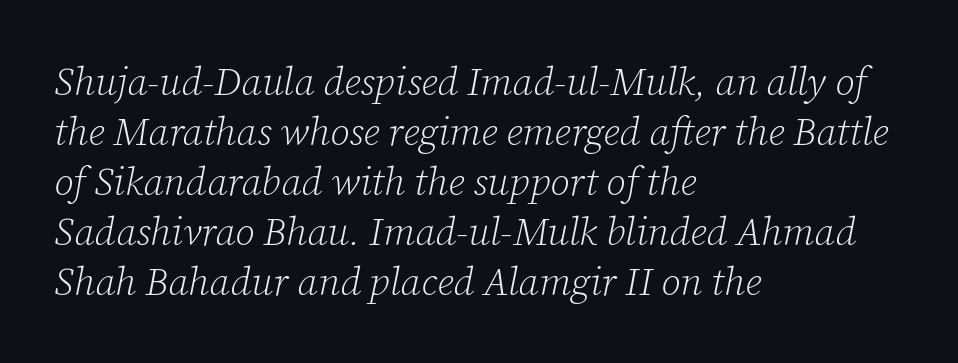
The axis of the letterforms is tilted away from vertical. Note: serifs present on the glyphs. The specimen omits any rule beneath the text block's lines. Regarding leading, the lines here are spaced in the standard way. Each line starts at the same left margin while the right side varies.
